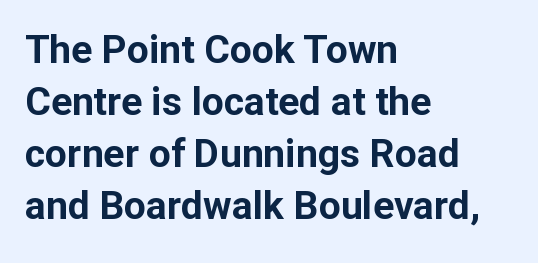
Think of a printed novel: that variable character pitch is what you see here. Nope, not italic — everything's standing straight. The line texture is even and compact thanks to regular tracking. Leading matches the norm, producing a regular column.
